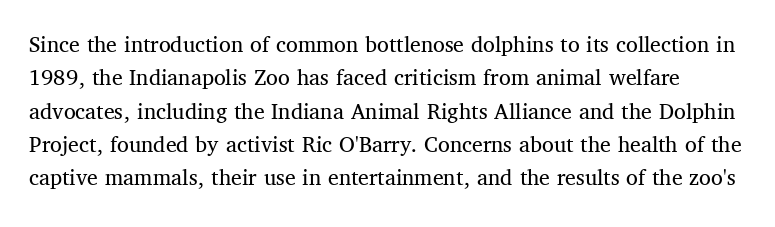
Q: Is the text bold? A: No.
Q: Is the text italic (slanted)? A: No, it is upright.
Q: Is the text underlined? A: No.
Q: Is the spacing between letters normal or unusually wide? A: Normal.
Q: Is the spacing between lines tight, normal or loose? A: Normal.
